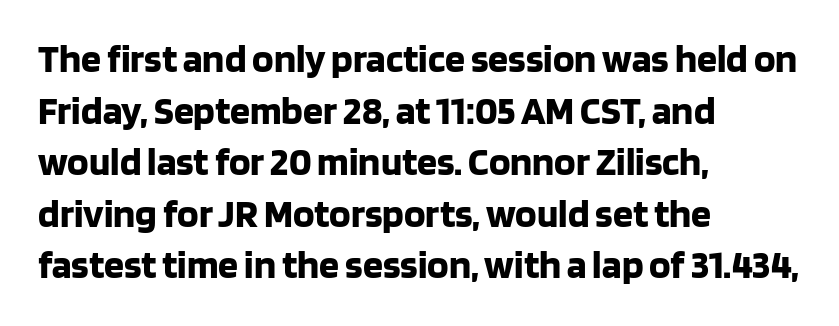
Q: Is the text bold? A: Yes.
Q: Is the text italic (slanted)? A: No, it is upright.
Q: Is the typeface a serif or a sans-serif typeface? A: Sans-serif.
Q: Is the text underlined? A: No.
Q: How is the paragraph aligned? A: Left-aligned.
Q: Is the spacing between letters normal or unusually wide? A: Normal.
Q: Is the spacing between lines tight, normal or loose? A: Normal.
Q: Width (condensed, normal, or wide)? A: Normal.
Q: Stroke contrast? A: Low.
Q: x-height? A: Large.
Q: Monospaced? A: No.
